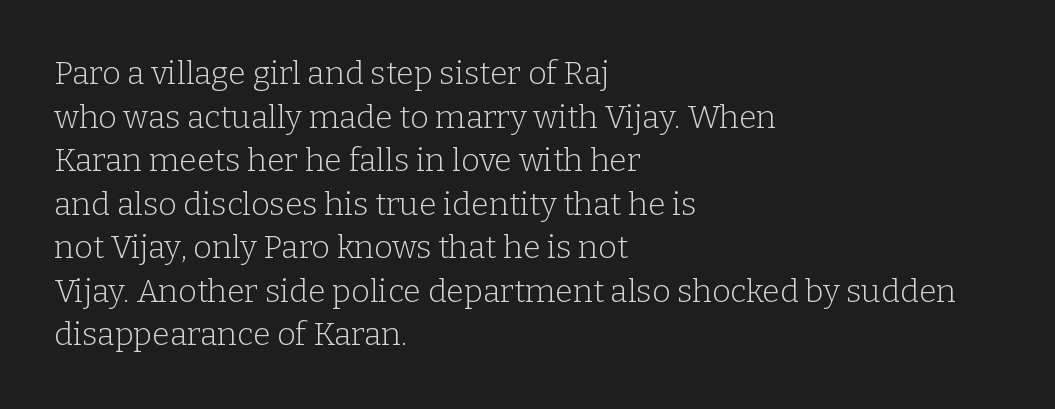
{"serif": "yes", "italic": "no", "bold": "no", "weight": "light", "width": "normal", "stroke_contrast": "low", "x_height": "medium", "monospaced": "no", "underline": "no", "align": "left", "line_spacing": "normal", "line_spacing_ratio": 1.36, "letter_spacing": "normal", "letter_spacing_em": 0.0, "glyph_px": 32}
